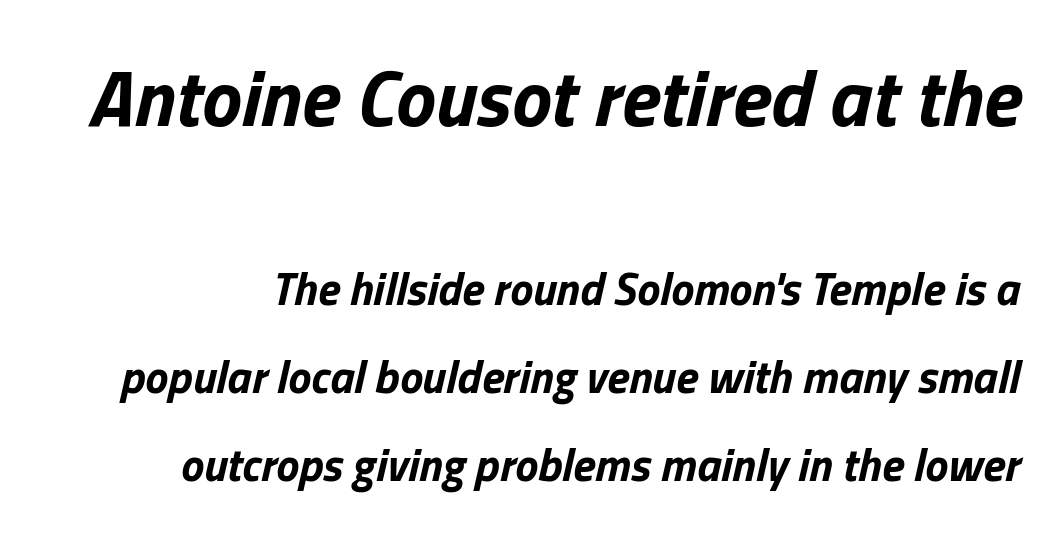
{"italic": "yes", "lean": "right", "slant_degrees": 13, "bold": "yes", "weight": "bold", "width": "normal", "stroke_contrast": "low", "x_height": "medium", "monospaced": "no", "underline": "no", "line_spacing": "loose", "line_spacing_ratio": 1.91, "letter_spacing": "normal", "letter_spacing_em": 0.0, "larger_block": "first", "size_ratio": 1.74, "glyph_px": 80}
